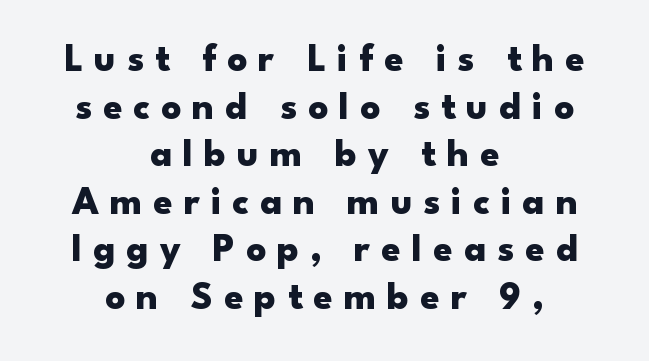
You could not count columns in this text — the font is proportionally spaced. The rendering uses a bold face; every stroke is thick and dark. Just letters on the line, the space beneath them empty. A student would call this center alignment; a typographer would say set centered. Do the letters lean? They stand straight.
